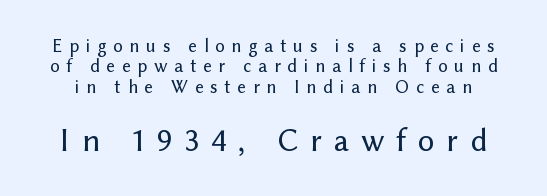
The image shows 33 px sans-serif type, upright; set tight line spacing (1.07x), unusually wide letter spacing (+0.35 em), not underlined; the second (bottom) block is 1.74x larger; low stroke contrast and a medium x-height.
